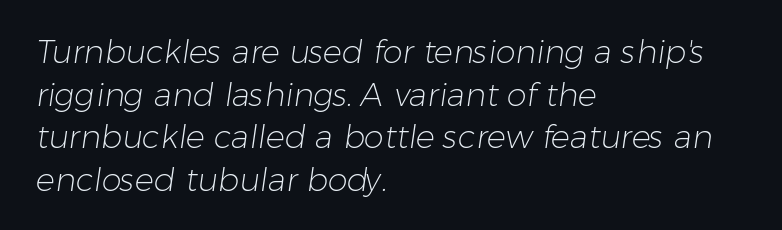
The image shows 32 px light sans-serif type; set left-aligned, normal line spacing (1.33x), normal letter spacing, not underlined; low stroke contrast and a medium x-height.
